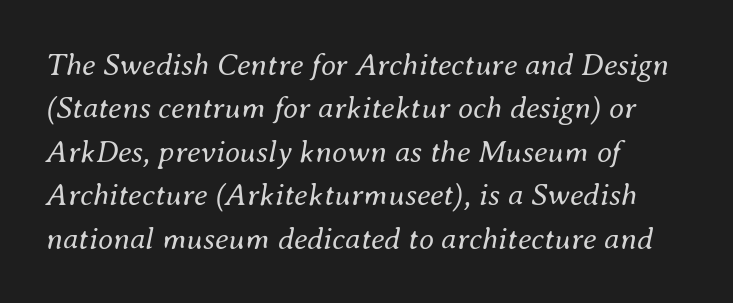
Q: Is the text bold? A: No.
Q: Is the text italic (slanted)? A: Yes, it leans right by about 8 degrees.
Q: Is the text underlined? A: No.
Q: How is the paragraph aligned? A: Left-aligned.
Q: Is the spacing between letters normal or unusually wide? A: Normal.
Q: Is the spacing between lines tight, normal or loose? A: Normal.
Q: Width (condensed, normal, or wide)? A: Normal.
Q: Stroke contrast? A: Medium.
Q: x-height? A: Small.
Q: Monospaced? A: No.
